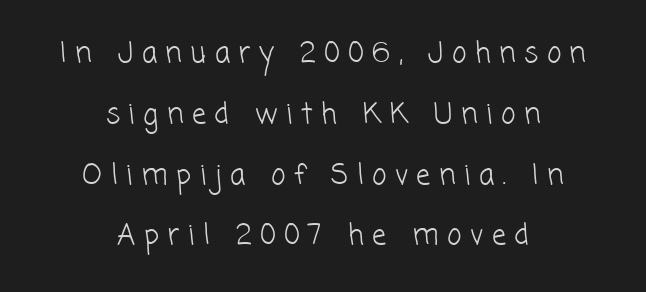
The text block is weighted toward neither margin, spreading evenly from the middle. Line spacing here is loose. Nope, no serifs anywhere on these letters. The weight tops out at a normal text grade. The passage shown is typed in a proportional face where columns would drift.
